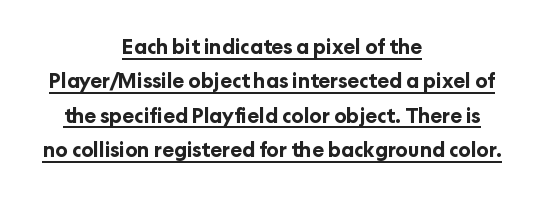
The image shows 20 px bold type, upright; set centered, line spacing 1.72x, normal letter spacing, underlined.
